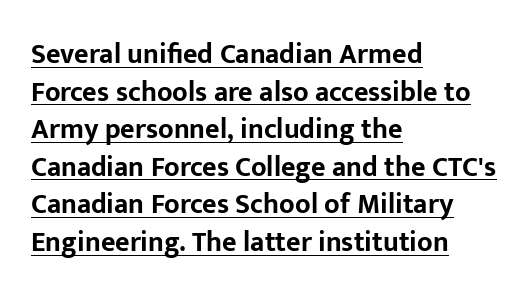
{"serif": "no", "italic": "no", "bold": "yes", "weight": "bold", "width": "normal", "stroke_contrast": "low", "x_height": "medium", "monospaced": "no", "underline": "yes", "align": "left", "line_spacing": "normal", "line_spacing_ratio": 1.34, "letter_spacing": "normal", "letter_spacing_em": 0.0, "glyph_px": 28}
